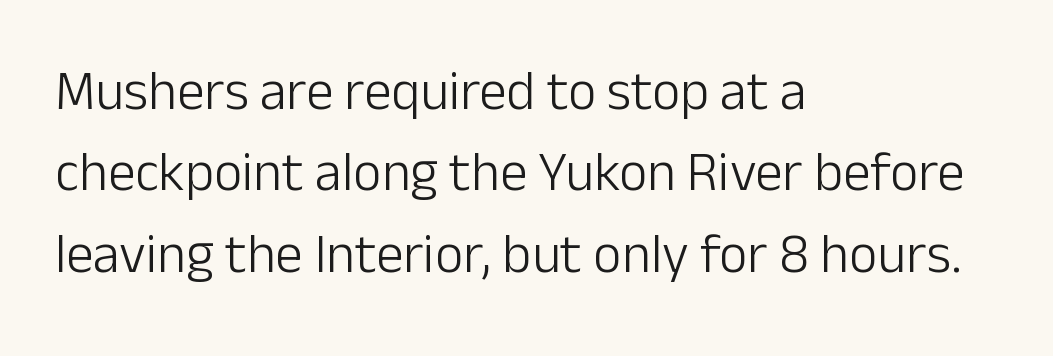
The image shows 55 px light sans-serif type, upright; set left-aligned, normal line spacing (1.48x), normal letter spacing, not underlined; low stroke contrast and a medium x-height.
